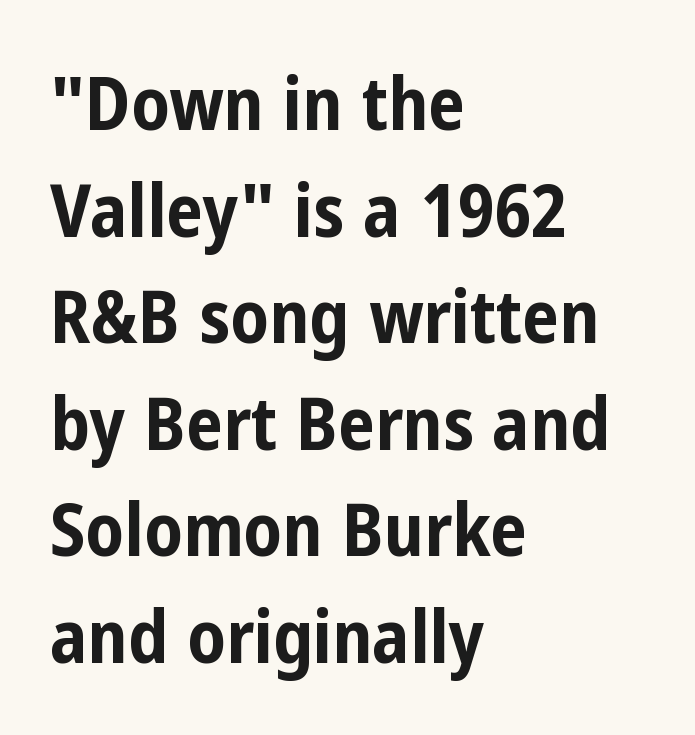
{"serif": "no", "italic": "no", "bold": "yes", "weight": "bold", "width": "condensed", "stroke_contrast": "low", "x_height": "medium", "monospaced": "no", "underline": "no", "align": "left", "line_spacing": "normal", "line_spacing_ratio": 1.44, "letter_spacing": "normal", "letter_spacing_em": 0.0, "glyph_px": 74}
